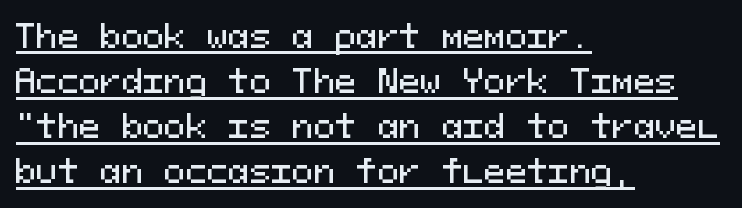
The image shows 32 px sans-serif type, upright, monospaced; set left-aligned, normal line spacing (1.41x), normal letter spacing, underlined; medium stroke contrast and a medium x-height.
